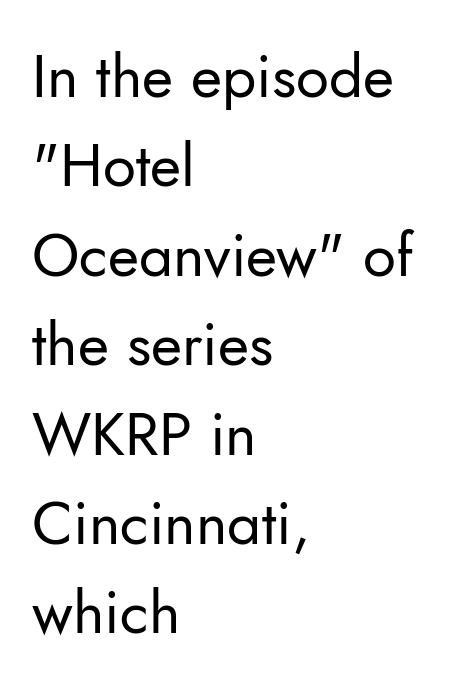
The designer left line spacing at the default. Inter-character spacing is left at the font's built-in metrics. Which margin do the lines hug? The left one — the right edge is uneven. No extra ink here — the face is not bold. The passage shown is typed in a proportional face where columns would drift.
